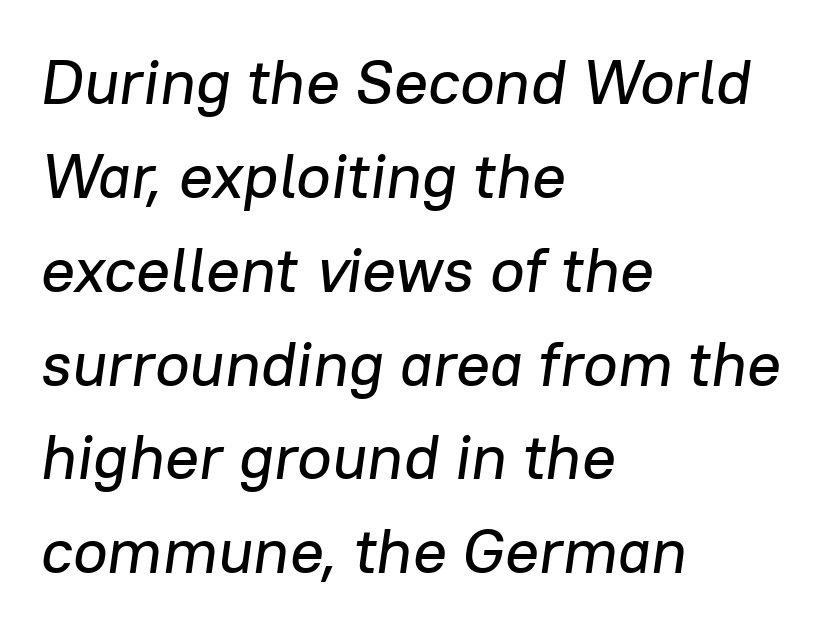
{"italic": "yes", "lean": "right", "slant_degrees": 8, "width": "normal", "stroke_contrast": "low", "x_height": "medium", "monospaced": "no", "underline": "no", "align": "left", "line_spacing": "normal", "line_spacing_ratio": 1.49, "letter_spacing": "normal", "letter_spacing_em": 0.0, "glyph_px": 63}
